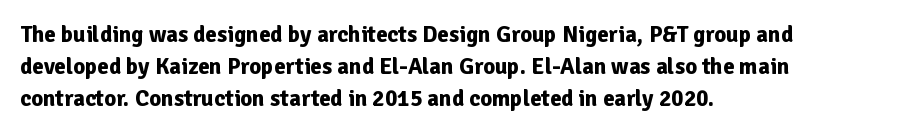
The image shows 23 px bold type, upright; set left-aligned, normal line spacing (1.39x), normal letter spacing, not underlined.
